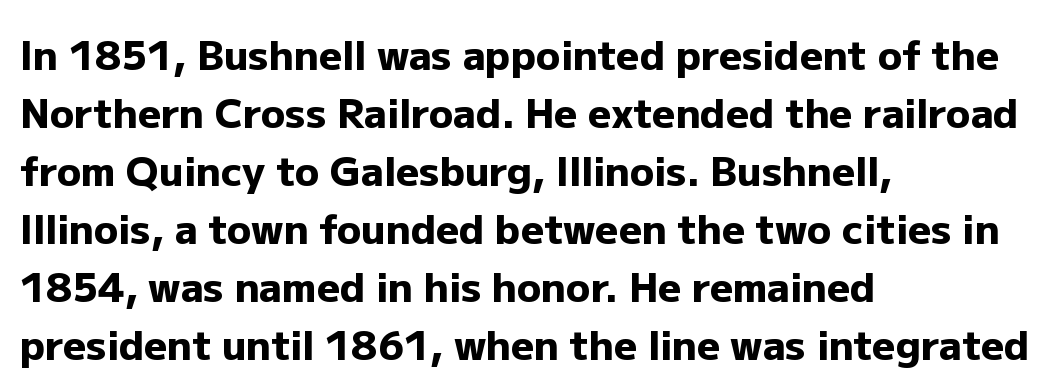
Compared with typical paragraphs, the rows here are spaced about the same. Nope, no serifs anywhere on these letters. Which margin do the lines hug? The left one — the right edge is uneven. Heavy, bold letterforms.
